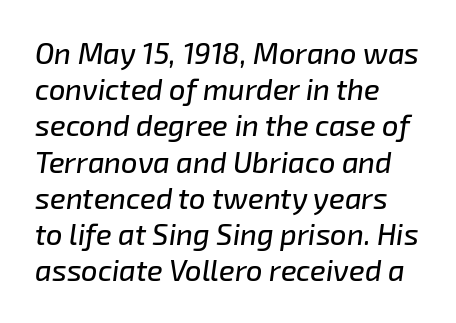
Here the designer chose a conventional face with non-uniform glyph widths. How are the letters spaced? Ordinarily, with no added tracking. Vertical spacing — default. If you drew a line through each stem, it would be angled. The glyphs are unaccompanied by any horizontal stroke below them. Typeset ragged right — the left edge is the straight one.
